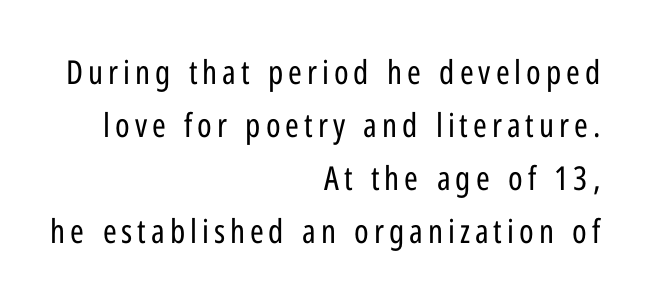
{"serif": "no", "italic": "no", "bold": "no", "weight": "regular", "width": "condensed", "stroke_contrast": "low", "x_height": "medium", "monospaced": "no", "underline": "no", "align": "right", "line_spacing": "normal", "line_spacing_ratio": 1.61, "glyph_px": 33}
